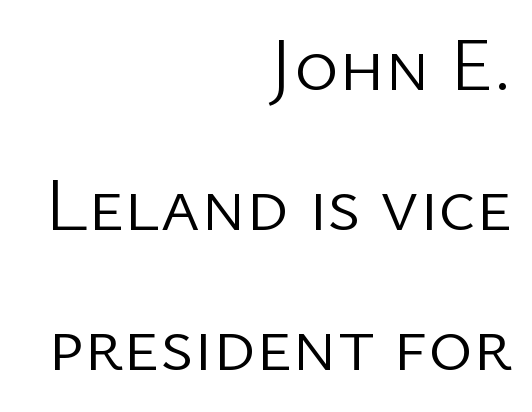
The image shows 76 px light sans-serif type, upright; set right-aligned, line spacing 1.84x, normal letter spacing, not underlined; low stroke contrast and a medium x-height.
